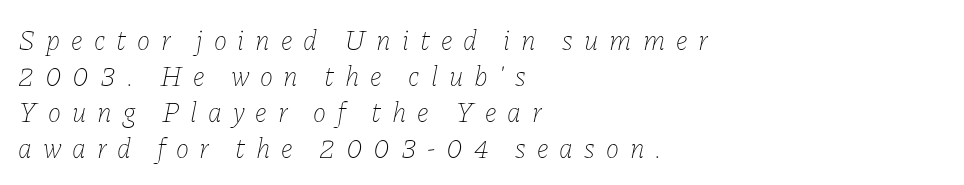
{"italic": "yes", "lean": "right", "slant_degrees": 11, "bold": "no", "weight": "thin", "width": "normal", "stroke_contrast": "low", "x_height": "medium", "monospaced": "no", "underline": "no", "align": "left", "line_spacing": "normal", "line_spacing_ratio": 1.28, "letter_spacing": "wide", "letter_spacing_em": 0.39, "glyph_px": 28}
